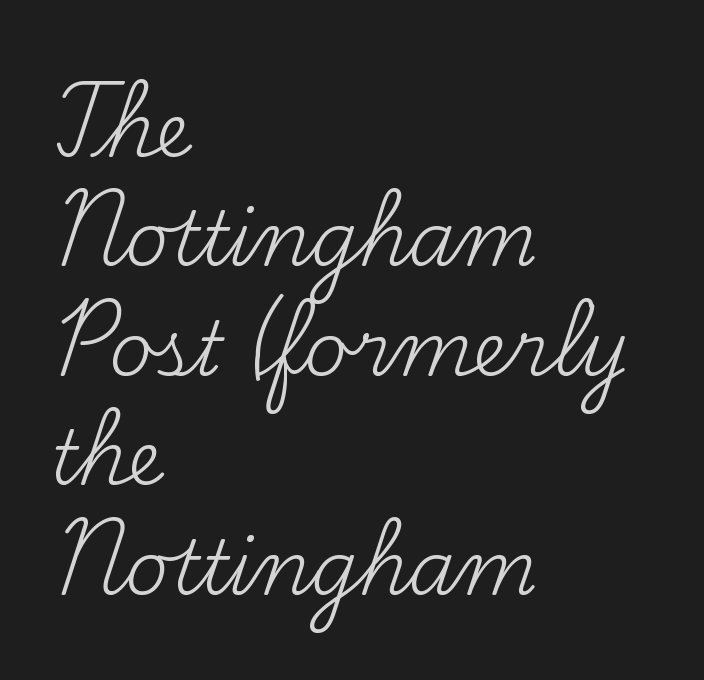
Q: Is the text bold? A: No.
Q: Is the text italic (slanted)? A: Yes.
Q: Is the typeface a serif or a sans-serif typeface? A: Serif.
Q: Is the text underlined? A: No.
Q: How is the paragraph aligned? A: Left-aligned.
Q: Is the spacing between letters normal or unusually wide? A: Normal.
Q: Is the spacing between lines tight, normal or loose? A: Normal.
Q: Width (condensed, normal, or wide)? A: Normal.
Q: Stroke contrast? A: Medium.
Q: x-height? A: Small.
Q: Monospaced? A: No.
